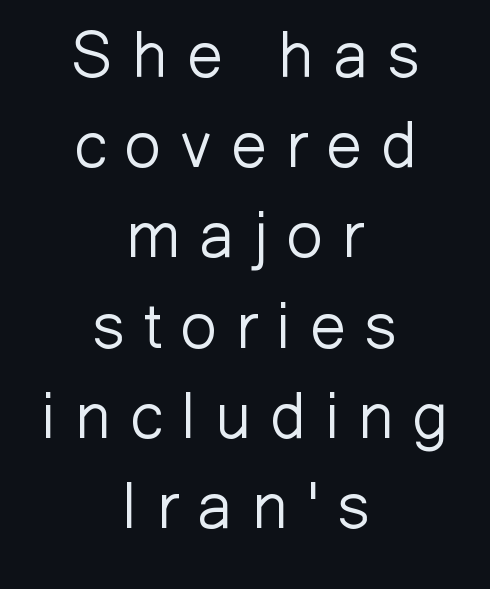
The image shows 64 px light sans-serif type, upright; set centered, normal line spacing (1.41x), unusually wide letter spacing (+0.3 em), not underlined; low stroke contrast and a medium x-height.
